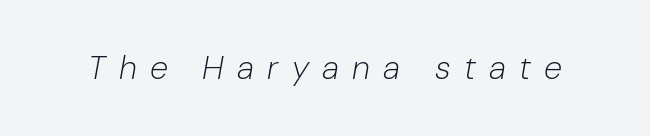
{"italic": "yes", "lean": "right", "slant_degrees": 10, "bold": "no", "weight": "light", "width": "normal", "stroke_contrast": "low", "x_height": "medium", "monospaced": "no", "underline": "no", "letter_spacing": "wide", "letter_spacing_em": 0.4, "glyph_px": 33}
